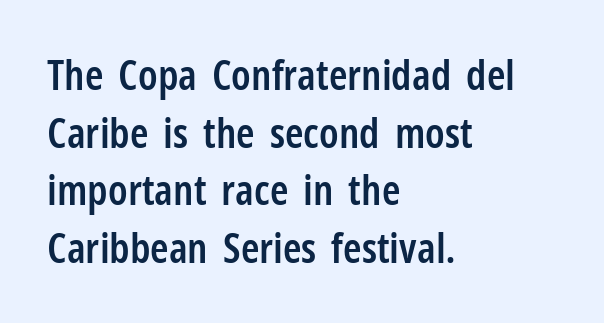
Stroke terminals: plain, sans-serif. In terms of letterspacing, this is plain default setting. Each line starts at the same left margin while the right side varies. Ordinary non-slanted type is in use. Successive baselines arrive at the customary interval. Bold? Not quite — semibold, heavier than regular but stopping short.
